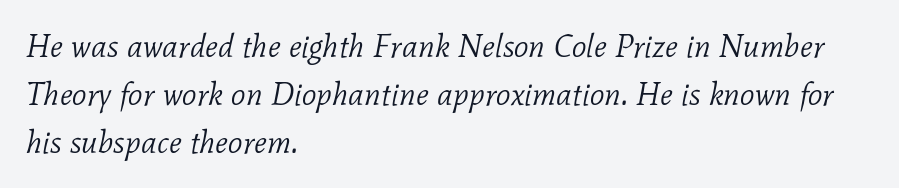
The image shows 32 px light serif type, italic (leaning right); set left-aligned, normal line spacing (1.5x), normal letter spacing, not underlined; low stroke contrast and a medium x-height.
